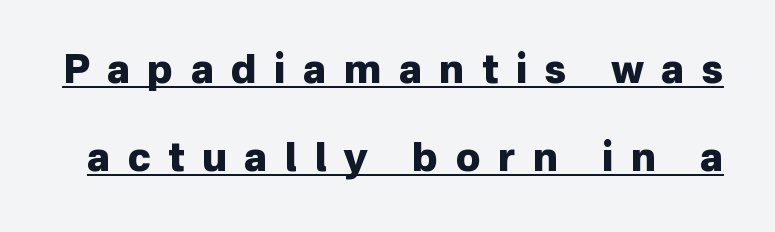
The image shows 39 px heavy sans-serif type, upright; set loose line spacing (2.25x), unusually wide letter spacing (+0.45 em), underlined; low stroke contrast and a medium x-height.
